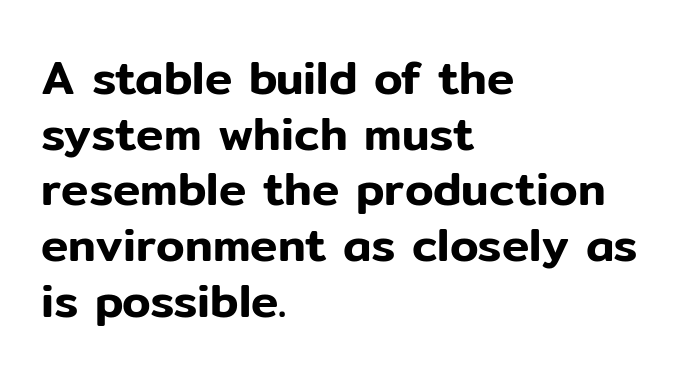
The compositor pushed each line to the left boundary. This is sans-serif lettering, the kind often seen on screens and signage. Every stem runs plumb, perpendicular to the baseline. The area under the type is left untouched.
